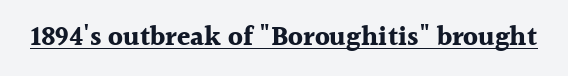
{"italic": "no", "bold": "yes", "underline": "yes", "letter_spacing": "normal", "letter_spacing_em": 0.0, "glyph_px": 27}
